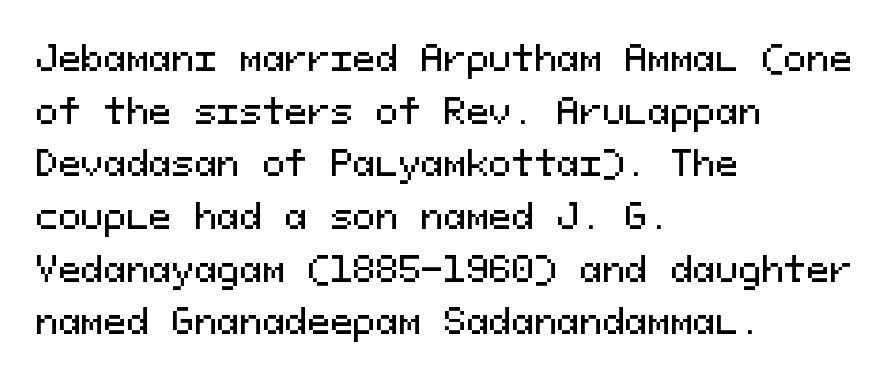
If you drew a ruler down the left edge, every line would touch it. You could call the tracking neutral — neither tight nor loose. Regarding leading, the lines here are spaced in the standard way. The letters march in equal steps, a hallmark of fixed-pitch type.
